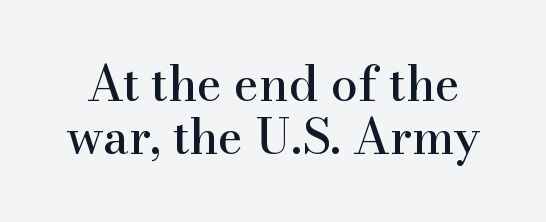
{"serif": "yes", "italic": "no", "width": "normal", "stroke_contrast": "high", "x_height": "small", "monospaced": "no", "underline": "no", "line_spacing": "tight", "line_spacing_ratio": 1.11, "letter_spacing": "normal", "letter_spacing_em": 0.0, "glyph_px": 48}
